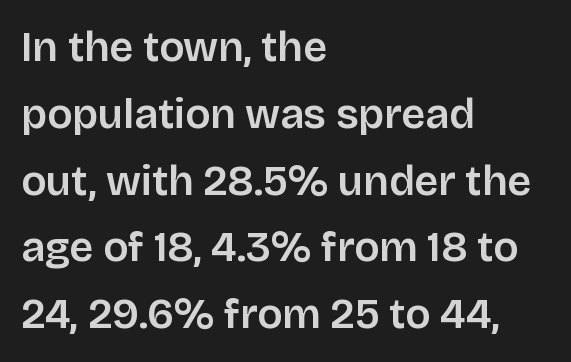
{"serif": "no", "italic": "no", "bold": "semi", "weight": "semibold", "width": "normal", "stroke_contrast": "low", "x_height": "large", "monospaced": "no", "underline": "no", "align": "left", "line_spacing": "normal", "line_spacing_ratio": 1.59, "letter_spacing": "normal", "letter_spacing_em": 0.0, "glyph_px": 42}
